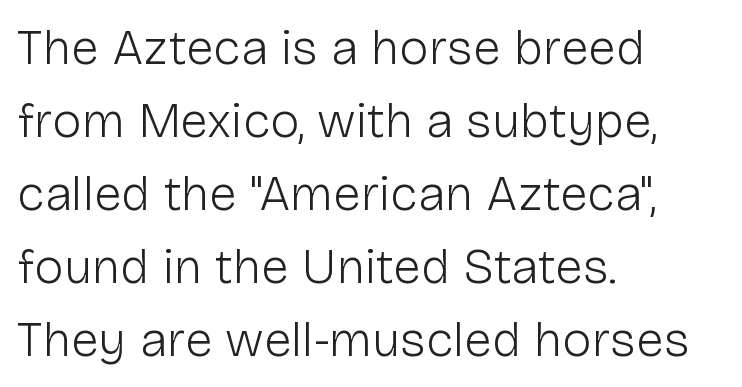
Q: Is the text bold? A: No.
Q: Is the text italic (slanted)? A: No, it is upright.
Q: Is the typeface a serif or a sans-serif typeface? A: Sans-serif.
Q: Is the text underlined? A: No.
Q: How is the paragraph aligned? A: Left-aligned.
Q: Is the spacing between letters normal or unusually wide? A: Normal.
Q: Is the spacing between lines tight, normal or loose? A: Normal.
Q: Width (condensed, normal, or wide)? A: Normal.
Q: Stroke contrast? A: Low.
Q: x-height? A: Medium.
Q: Monospaced? A: No.
